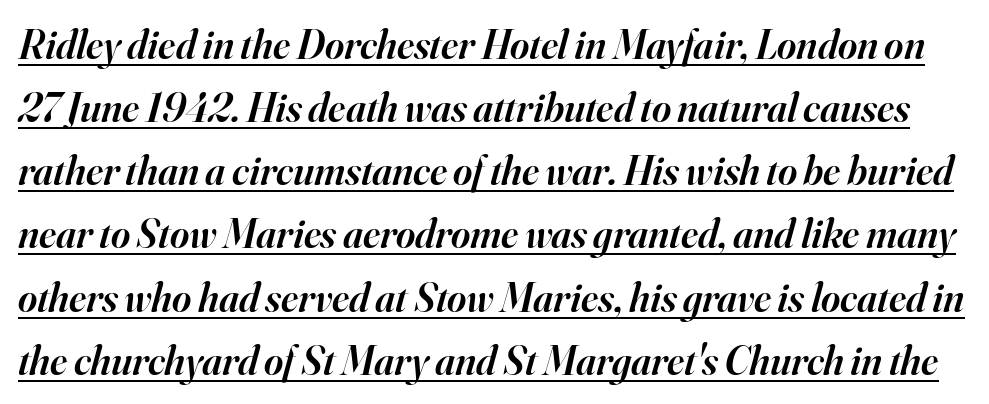
Q: Is the text bold? A: Semi-bold.
Q: Is the text italic (slanted)? A: Yes, it leans right by about 16 degrees.
Q: Is the typeface a serif or a sans-serif typeface? A: Serif.
Q: Is the text underlined? A: Yes.
Q: Is the spacing between letters normal or unusually wide? A: Normal.
Q: Is the spacing between lines tight, normal or loose? A: Normal.
Q: Width (condensed, normal, or wide)? A: Normal.
Q: Stroke contrast? A: High.
Q: x-height? A: Small.
Q: Monospaced? A: No.
